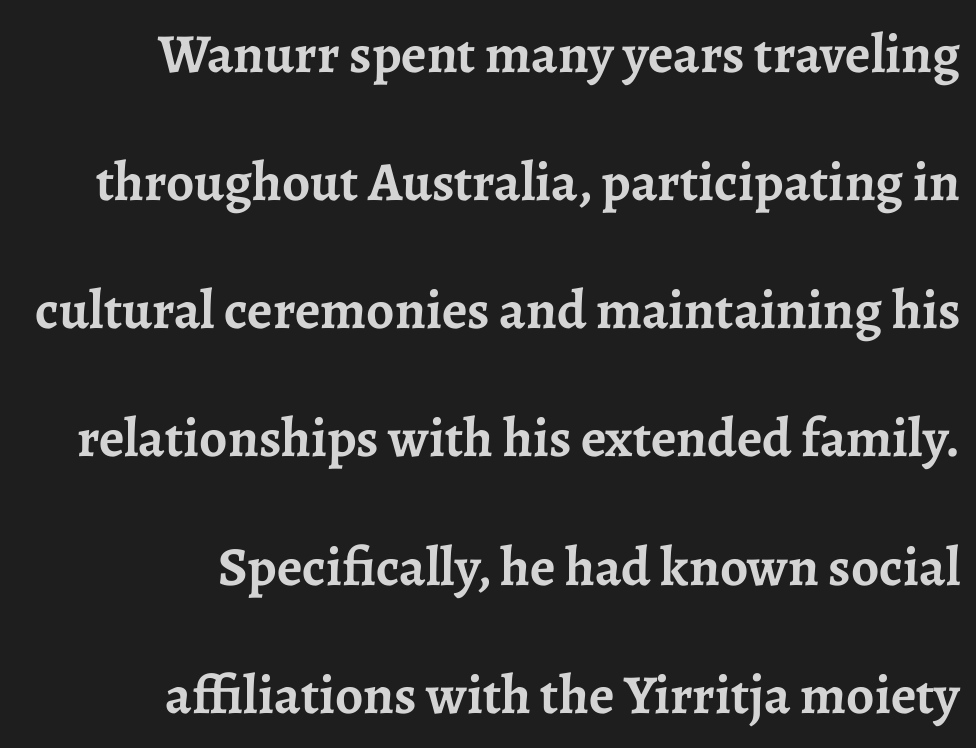
The image shows 55 px semibold serif type, upright; set right-aligned, loose line spacing (2.33x), normal letter spacing, not underlined; low stroke contrast and a medium x-height.
